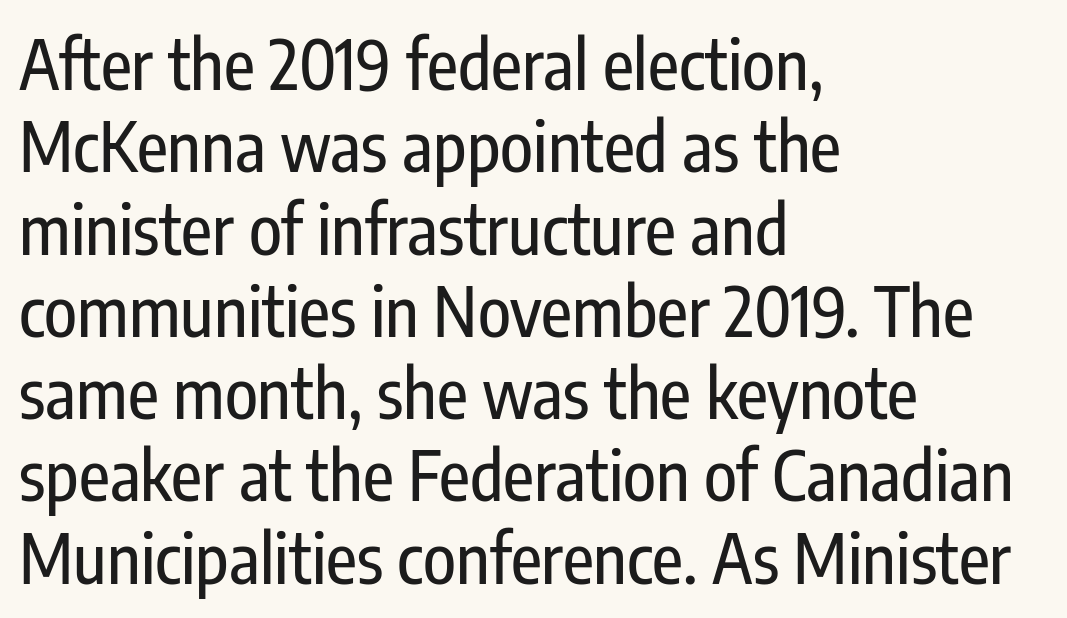
Observe the ordinary spacing: letters are neighbours, not strangers. A roman cut, with each character standing at attention. Bare-footed words on every line. Line beginnings align vertically; line endings do not. Note the varied advance widths — an 'i' is clearly narrower than an 'm'.
